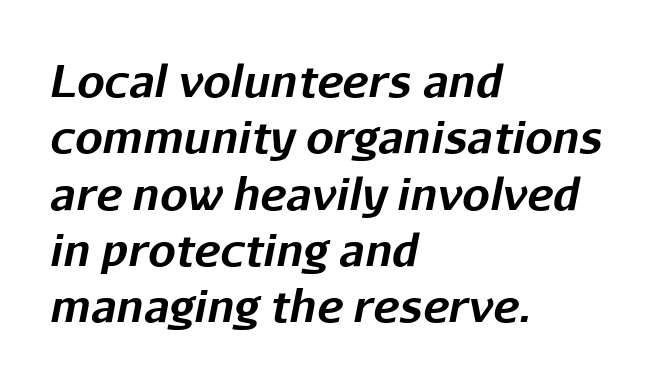
Default kerning and tracking; the words read as compact shapes. Varying glyph widths throughout — classic text-font behaviour. The glyphs have the mass of a bold cut. Slanted lettering throughout. Line spacing here is normal.
